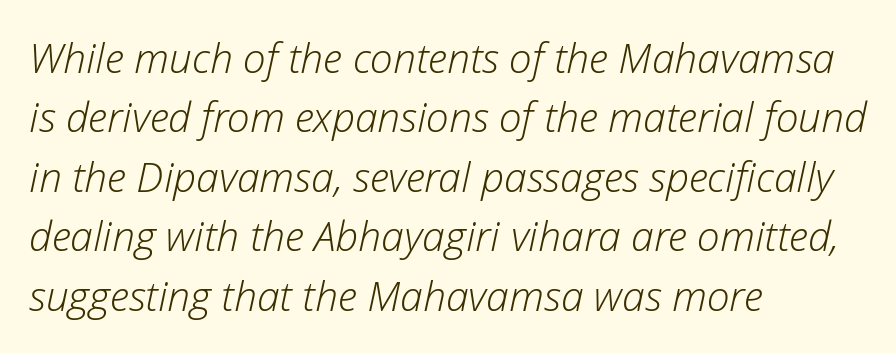
{"italic": "yes", "lean": "right", "slant_degrees": 12, "bold": "no", "weight": "light", "width": "normal", "stroke_contrast": "low", "x_height": "medium", "monospaced": "no", "underline": "no", "align": "left", "line_spacing": "normal", "line_spacing_ratio": 1.45, "letter_spacing": "normal", "letter_spacing_em": 0.0, "glyph_px": 41}
